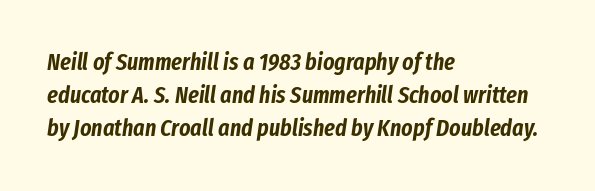
The line texture is even and compact thanks to regular tracking. The face used here has a pronounced slope to its letters. The gap between lines stays unmarked. The rows are spaced the way most documents space them. The typesetter chose a ragged-right arrangement here.
